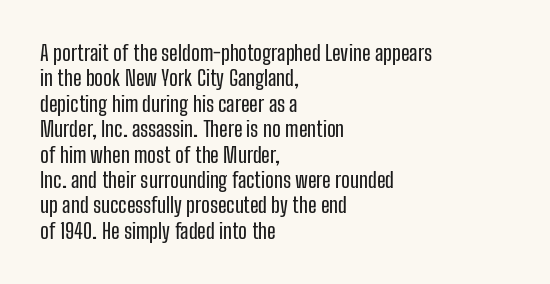
{"italic": "no", "underline": "no", "align": "left", "line_spacing_ratio": 1.21, "letter_spacing": "normal", "letter_spacing_em": 0.0, "glyph_px": 21}
